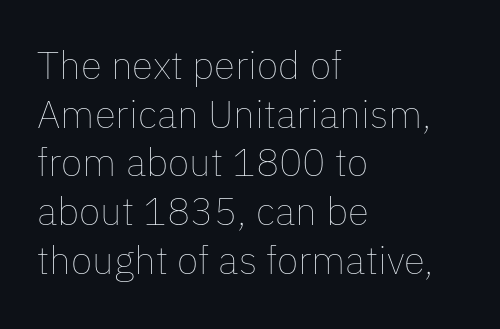
The image shows 39 px thin type, upright; set left-aligned, normal line spacing (1.25x), normal letter spacing, not underlined; low stroke contrast and a medium x-height.
